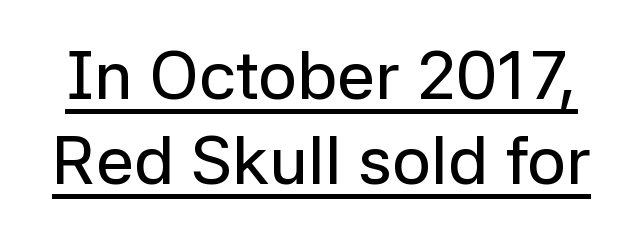
Q: Is the text italic (slanted)? A: No, it is upright.
Q: Is the typeface a serif or a sans-serif typeface? A: Sans-serif.
Q: Is the text underlined? A: Yes.
Q: Is the spacing between letters normal or unusually wide? A: Normal.
Q: Is the spacing between lines tight, normal or loose? A: Normal.
Q: Width (condensed, normal, or wide)? A: Normal.
Q: Stroke contrast? A: Low.
Q: x-height? A: Medium.
Q: Monospaced? A: No.
